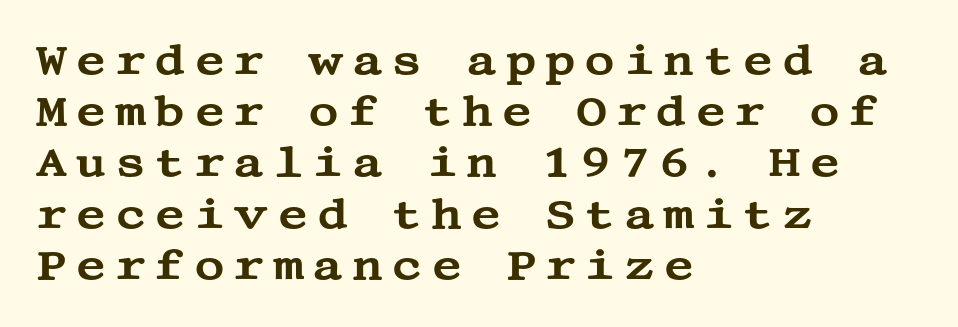
The image shows 42 px wide serif type, upright; set left-aligned, line spacing 1.22x, unusually wide letter spacing (+0.2 em), not underlined; medium stroke contrast and a large x-height.
